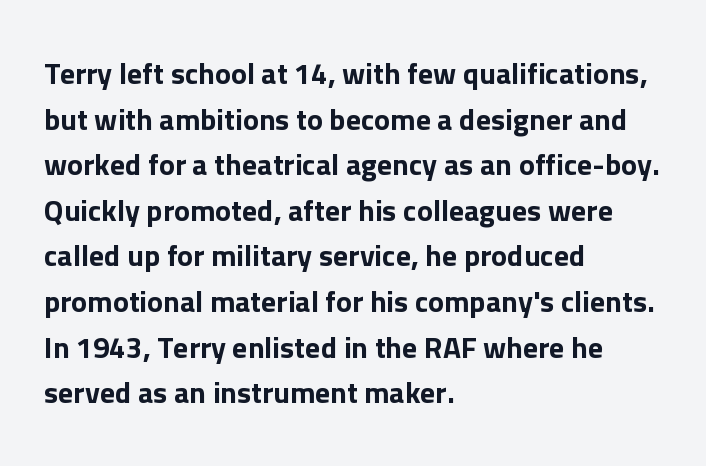
{"serif": "no", "italic": "no", "width": "normal", "stroke_contrast": "low", "x_height": "medium", "monospaced": "no", "underline": "no", "align": "left", "line_spacing": "normal", "line_spacing_ratio": 1.52, "letter_spacing": "normal", "letter_spacing_em": 0.0, "glyph_px": 30}
